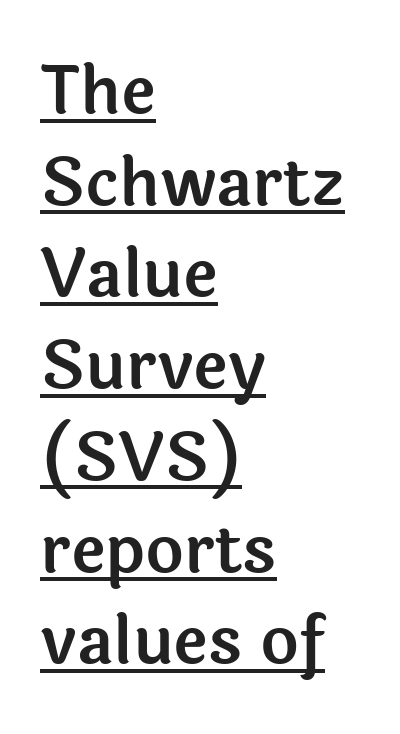
Q: Is the text italic (slanted)? A: No, it is upright.
Q: Is the typeface a serif or a sans-serif typeface? A: Sans-serif.
Q: Is the text underlined? A: Yes.
Q: How is the paragraph aligned? A: Left-aligned.
Q: Is the spacing between letters normal or unusually wide? A: Normal.
Q: Is the spacing between lines tight, normal or loose? A: Normal.
Q: Width (condensed, normal, or wide)? A: Normal.
Q: x-height? A: Medium.
Q: Monospaced? A: No.
